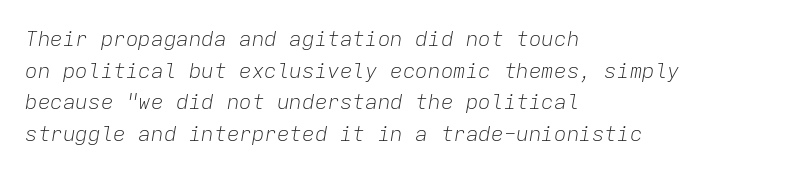
Every character sits at an angle, as italics do. Words float on clear page, feet unadorned. Weight class: somewhere from thin through regular. Interline gaps are of average width in this sample.
